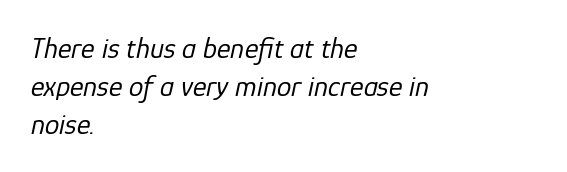
Yep, that's italic — everything's leaning. Letters have the restrained weight of plain body copy at most. The rag falls on the right side of this text block. The letters sit at their default tracking, neither squeezed nor spread. The vertical gap from one line to the next is medium.
